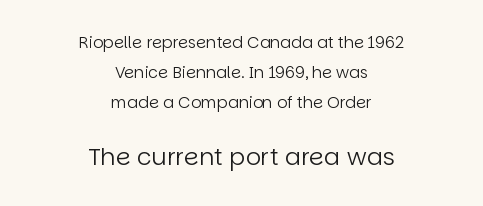
The image shows 24 px text type, upright; set centered, line spacing 1.86x, normal letter spacing, not underlined; the second (bottom) block is 1.5x larger.
